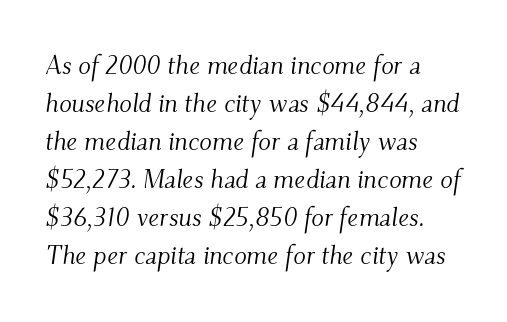
{"italic": "yes", "lean": "right", "slant_degrees": 9, "bold": "no", "underline": "no", "align": "left", "line_spacing": "normal", "line_spacing_ratio": 1.46, "letter_spacing": "normal", "letter_spacing_em": 0.0, "glyph_px": 26}
